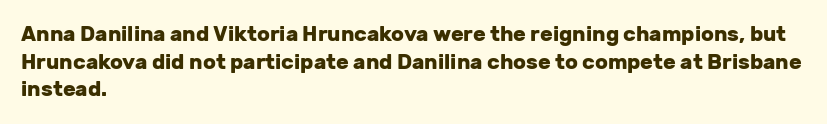
It's the straight-up-and-down kind of type. The words here are not underlined. Summary of vertical rhythm: regular, with standard interline spacing. Alignment: flush left. The rendering keeps characters at their native spacing.
